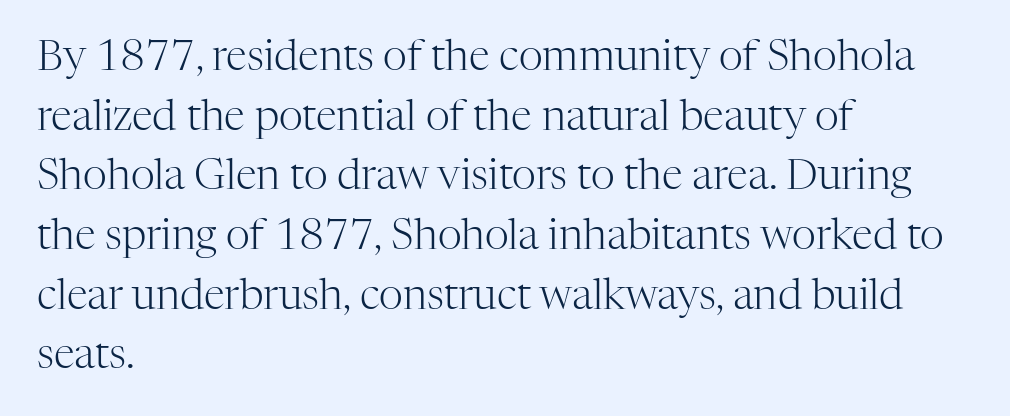
{"serif": "yes", "italic": "no", "bold": "no", "weight": "light", "width": "normal", "stroke_contrast": "high", "x_height": "medium", "monospaced": "no", "underline": "no", "align": "left", "line_spacing": "normal", "line_spacing_ratio": 1.42, "letter_spacing": "normal", "letter_spacing_em": 0.0, "glyph_px": 42}
